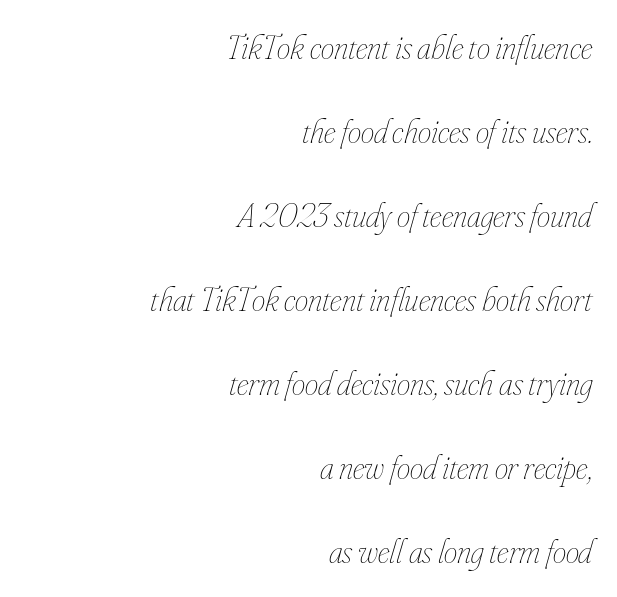
Q: Is the text bold? A: No.
Q: Is the text italic (slanted)? A: Yes, it leans right by about 16 degrees.
Q: Is the text underlined? A: No.
Q: How is the paragraph aligned? A: Right-aligned.
Q: Is the spacing between letters normal or unusually wide? A: Normal.
Q: Is the spacing between lines tight, normal or loose? A: Loose.
Q: Width (condensed, normal, or wide)? A: Condensed.
Q: Stroke contrast? A: Low.
Q: x-height? A: Small.
Q: Monospaced? A: No.
